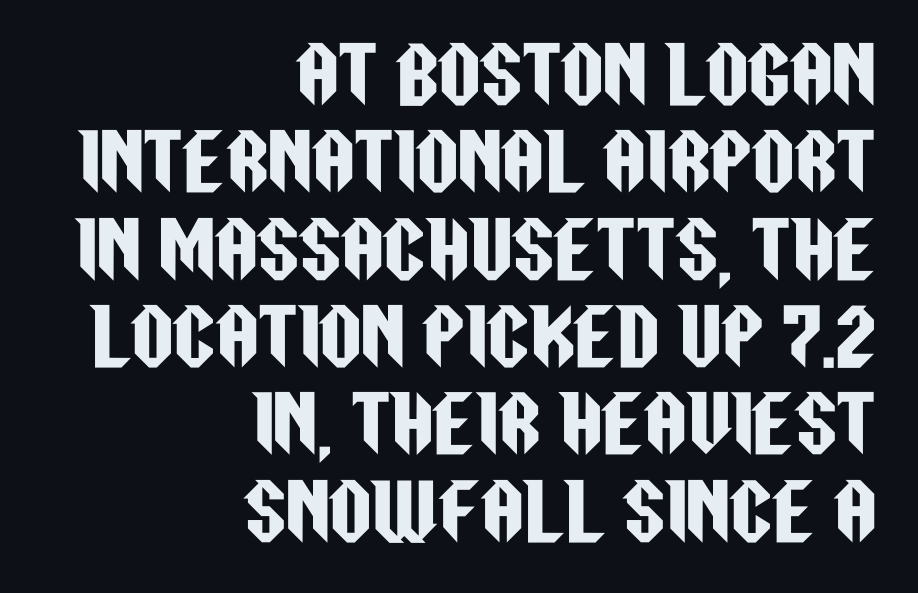
Q: Is the text italic (slanted)? A: No, it is upright.
Q: Is the typeface a serif or a sans-serif typeface? A: Sans-serif.
Q: Is the text underlined? A: No.
Q: How is the paragraph aligned? A: Right-aligned.
Q: Is the spacing between letters normal or unusually wide? A: Normal.
Q: Width (condensed, normal, or wide)? A: Condensed.
Q: Stroke contrast? A: Low.
Q: x-height? A: Large.
Q: Monospaced? A: No.
